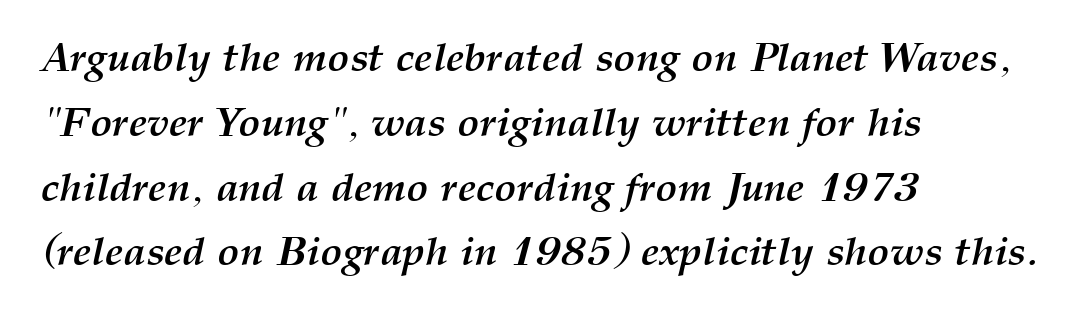
Q: Is the text bold? A: Yes.
Q: Is the text italic (slanted)? A: Yes, it leans right by about 12 degrees.
Q: Is the text underlined? A: No.
Q: How is the paragraph aligned? A: Left-aligned.
Q: Is the spacing between letters normal or unusually wide? A: Normal.
Q: Is the spacing between lines tight, normal or loose? A: Normal.
Q: Width (condensed, normal, or wide)? A: Normal.
Q: Stroke contrast? A: Medium.
Q: x-height? A: Medium.
Q: Monospaced? A: No.
